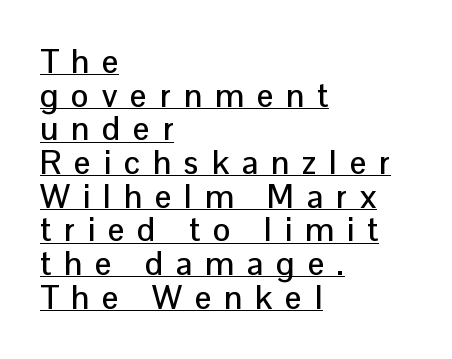
The image shows 33 px sans-serif type, upright; set left-aligned, tight line spacing (1.02x), unusually wide letter spacing (+0.39 em), underlined; low stroke contrast and a medium x-height.
